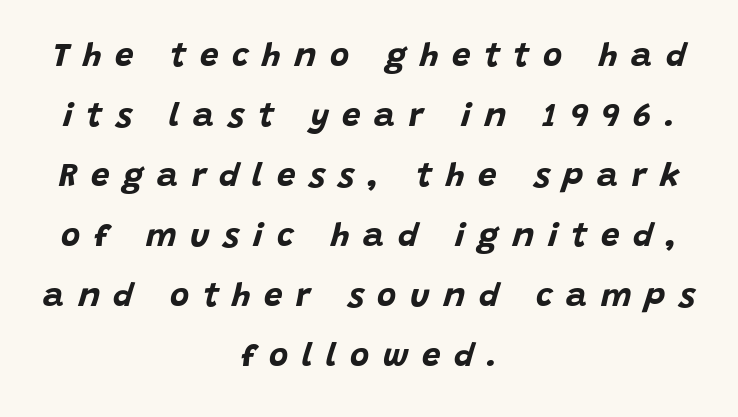
The image shows 33 px bold type, italic (leaning right); set centered, line spacing 1.82x, unusually wide letter spacing (+0.41 em), not underlined; low stroke contrast and a large x-height.
